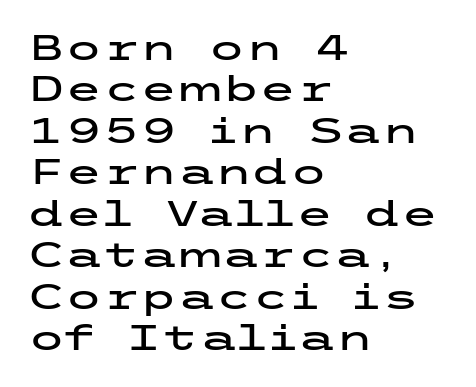
Q: Is the text italic (slanted)? A: No, it is upright.
Q: Is the typeface a serif or a sans-serif typeface? A: Sans-serif.
Q: Is the text underlined? A: No.
Q: How is the paragraph aligned? A: Left-aligned.
Q: Is the spacing between letters normal or unusually wide? A: Normal.
Q: Width (condensed, normal, or wide)? A: Wide.
Q: Stroke contrast? A: Low.
Q: x-height? A: Medium.
